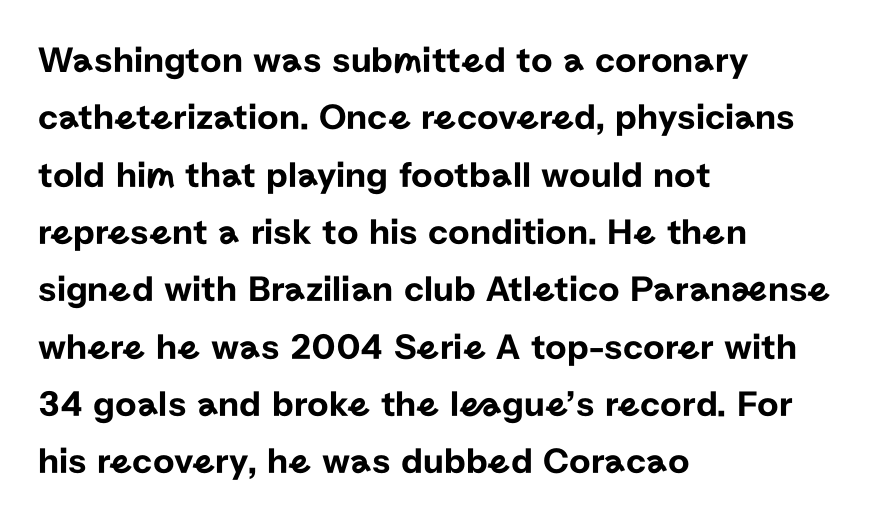
Q: Is the text italic (slanted)? A: No, it is upright.
Q: Is the typeface a serif or a sans-serif typeface? A: Sans-serif.
Q: Is the text underlined? A: No.
Q: How is the paragraph aligned? A: Left-aligned.
Q: Is the spacing between letters normal or unusually wide? A: Normal.
Q: Is the spacing between lines tight, normal or loose? A: Normal.
Q: Width (condensed, normal, or wide)? A: Normal.
Q: Stroke contrast? A: Low.
Q: x-height? A: Medium.
Q: Monospaced? A: No.
